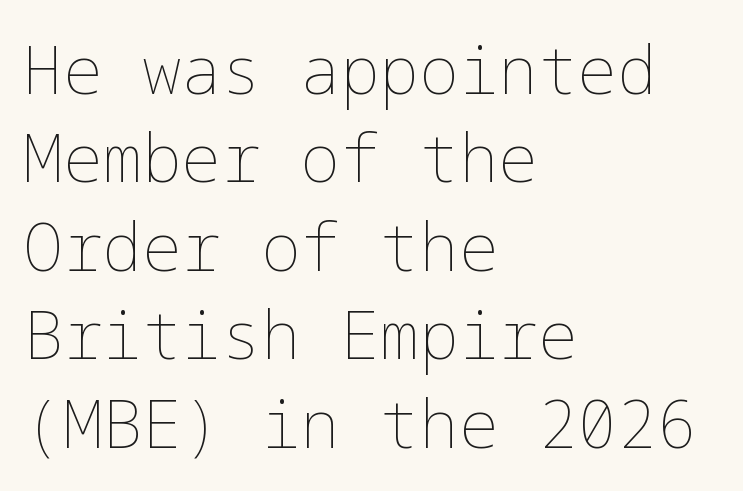
Underline: absent. Heft: none added — not bold. A typesetter would mark this as roman, not italic. Is the block centered? No — it sits flush against the left margin. Between one letter and the next there's only the usual sliver of space. A typesetter would call this leading conventional body-copy spacing.
